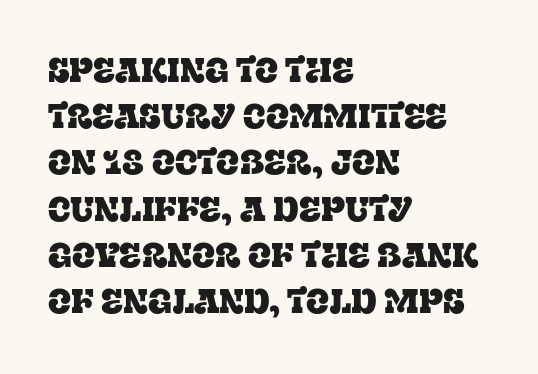
The image shows 34 px serif type, upright; set left-aligned, normal line spacing (1.36x), normal letter spacing, not underlined; low stroke contrast and a large x-height.
